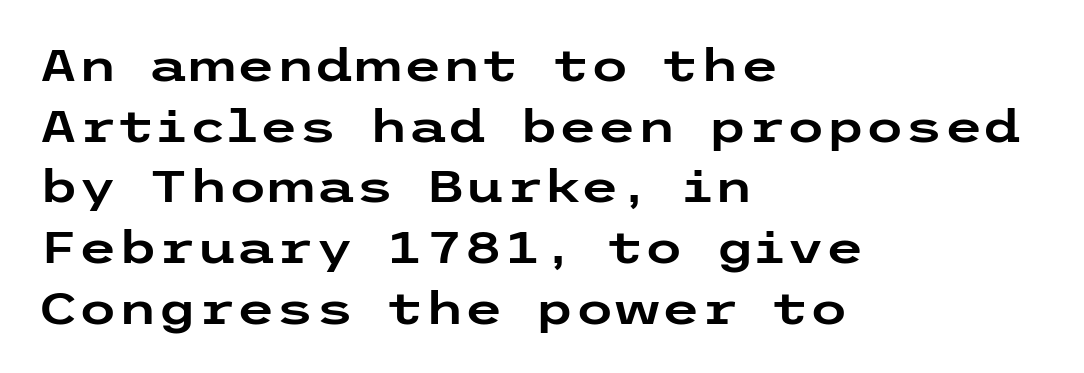
Q: Is the text italic (slanted)? A: No, it is upright.
Q: Is the typeface a serif or a sans-serif typeface? A: Sans-serif.
Q: Is the text underlined? A: No.
Q: How is the paragraph aligned? A: Left-aligned.
Q: Is the spacing between letters normal or unusually wide? A: Normal.
Q: Is the spacing between lines tight, normal or loose? A: Normal.
Q: Width (condensed, normal, or wide)? A: Wide.
Q: Stroke contrast? A: Low.
Q: x-height? A: Medium.
